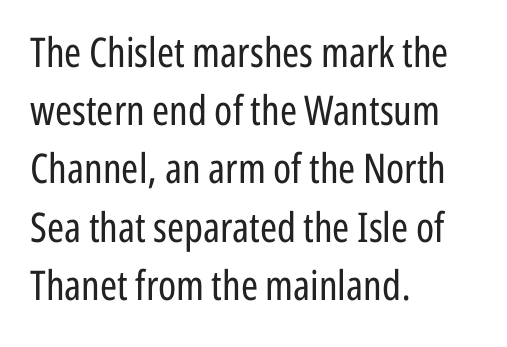
Q: Is the text bold? A: No.
Q: Is the text italic (slanted)? A: No, it is upright.
Q: Is the typeface a serif or a sans-serif typeface? A: Sans-serif.
Q: Is the text underlined? A: No.
Q: How is the paragraph aligned? A: Left-aligned.
Q: Is the spacing between letters normal or unusually wide? A: Normal.
Q: Is the spacing between lines tight, normal or loose? A: Normal.
Q: Width (condensed, normal, or wide)? A: Condensed.
Q: Stroke contrast? A: Low.
Q: x-height? A: Medium.
Q: Monospaced? A: No.
